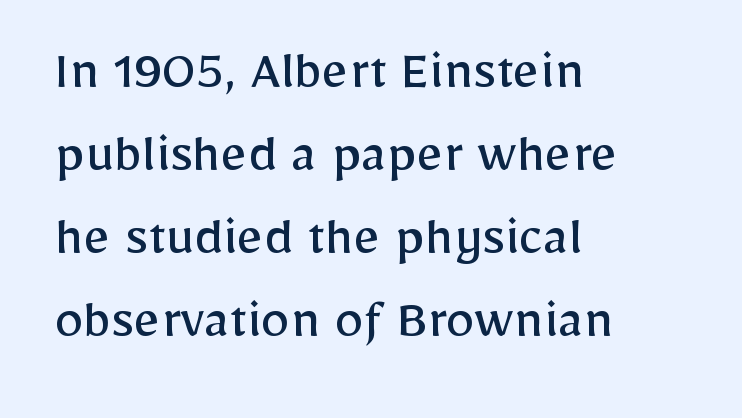
Q: Is the text bold? A: No.
Q: Is the text italic (slanted)? A: No, it is upright.
Q: Is the typeface a serif or a sans-serif typeface? A: Sans-serif.
Q: Is the text underlined? A: No.
Q: How is the paragraph aligned? A: Left-aligned.
Q: Is the spacing between letters normal or unusually wide? A: Normal.
Q: Is the spacing between lines tight, normal or loose? A: Normal.
Q: Width (condensed, normal, or wide)? A: Normal.
Q: Stroke contrast? A: Low.
Q: x-height? A: Medium.
Q: Monospaced? A: No.
